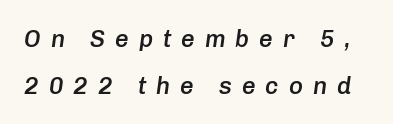
The image shows 24 px text type, italic (leaning right); set loose line spacing (1.94x), unusually wide letter spacing (+0.41 em), not underlined.
